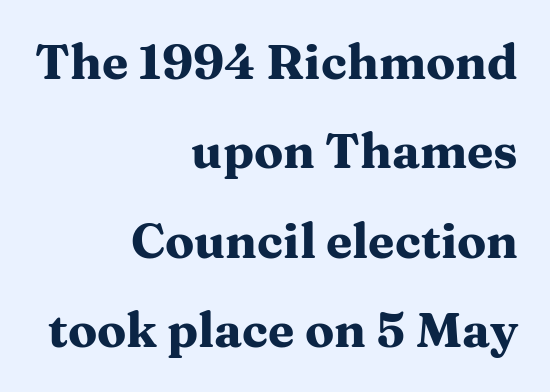
{"serif": "yes", "italic": "no", "bold": "yes", "weight": "heavy", "width": "wide", "stroke_contrast": "medium", "x_height": "medium", "monospaced": "no", "underline": "no", "align": "right", "line_spacing_ratio": 1.86, "letter_spacing": "normal", "letter_spacing_em": 0.0, "glyph_px": 48}
